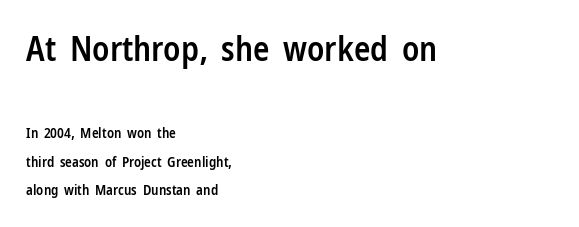
Whoever set this made the first block the dominant, larger element. Varying glyph widths throughout — classic text-font behaviour. Serifs: no, the terminals of the letterforms are clean. Is there any slant? The stems are plumb. The strip under each line holds only bare page. These lines are set flush left with a ragged right edge.
